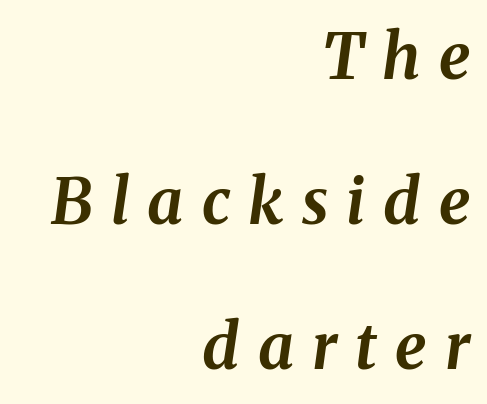
{"italic": "yes", "lean": "right", "slant_degrees": 8, "bold": "yes", "weight": "bold", "width": "normal", "stroke_contrast": "medium", "x_height": "medium", "monospaced": "no", "underline": "no", "align": "right", "line_spacing": "loose", "line_spacing_ratio": 2.3, "letter_spacing": "wide", "letter_spacing_em": 0.29, "glyph_px": 63}
